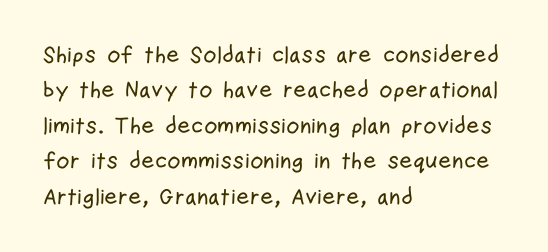
The image shows 23 px text type, upright; set left-aligned, normal line spacing (1.54x), normal letter spacing, not underlined.
